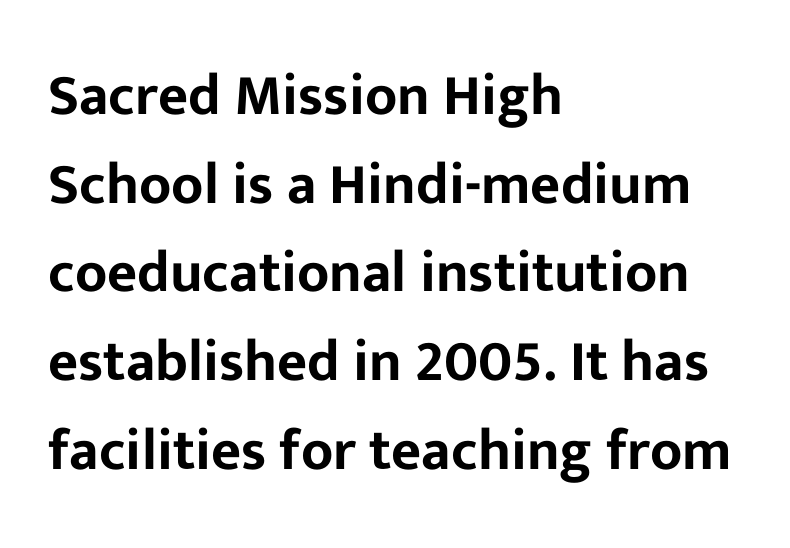
Q: Is the text italic (slanted)? A: No, it is upright.
Q: Is the typeface a serif or a sans-serif typeface? A: Sans-serif.
Q: Is the text underlined? A: No.
Q: How is the paragraph aligned? A: Left-aligned.
Q: Is the spacing between letters normal or unusually wide? A: Normal.
Q: Is the spacing between lines tight, normal or loose? A: Normal.
Q: Width (condensed, normal, or wide)? A: Normal.
Q: Stroke contrast? A: Low.
Q: x-height? A: Medium.
Q: Monospaced? A: No.
